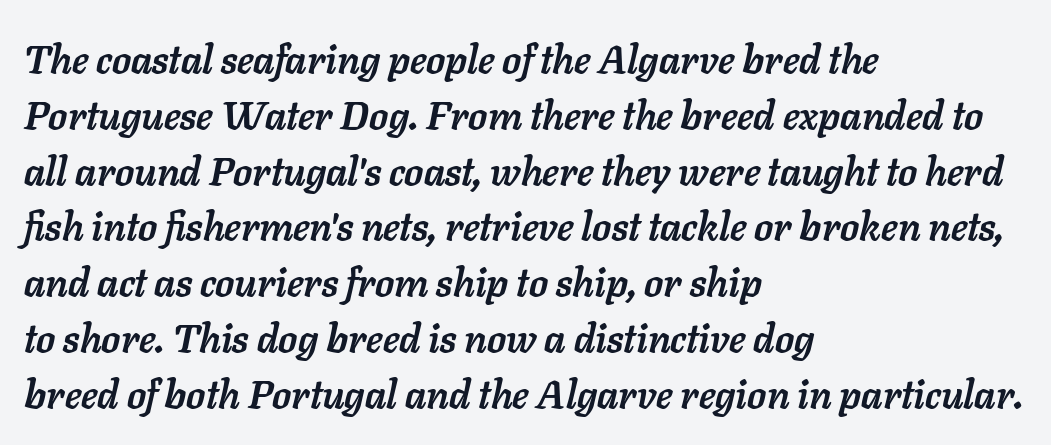
The gaps between neighbouring characters are ordinary and unremarkable. Caption: multi-line text, flush left, ragged right. The space between consecutive lines is moderate. Nobody drew a line under any word here. Summary of weight: heavy, a full bold.
